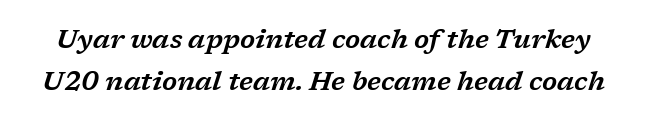
{"italic": "yes", "lean": "right", "slant_degrees": 17, "underline": "no", "line_spacing": "normal", "line_spacing_ratio": 1.6, "letter_spacing": "normal", "letter_spacing_em": 0.0, "glyph_px": 26}
